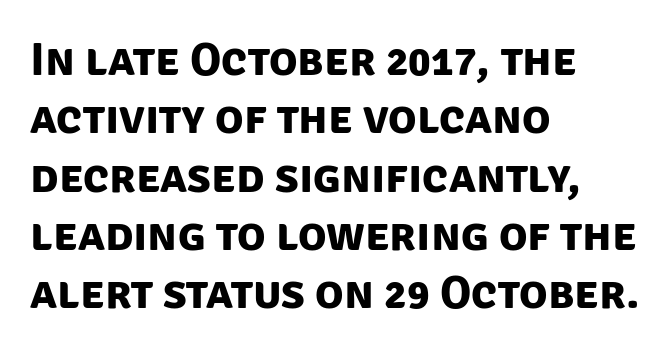
The setting favours the left margin, as ordinary paragraphs usually do. The letters are bold, with thick, heavy strokes. Standard letterfit; no display-style spreading of the glyphs. Think of a printed novel: that variable character pitch is what you see here. The specimen omits any rule beneath the text block's lines.
